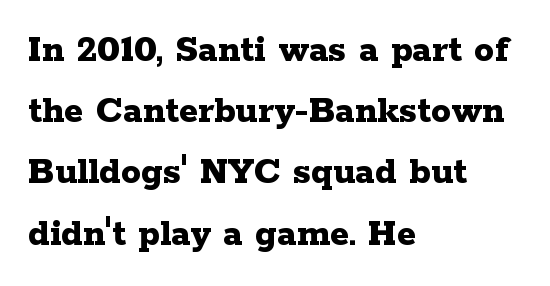
Q: Is the text bold? A: Yes.
Q: Is the text italic (slanted)? A: No, it is upright.
Q: Is the typeface a serif or a sans-serif typeface? A: Serif.
Q: Is the text underlined? A: No.
Q: How is the paragraph aligned? A: Left-aligned.
Q: Is the spacing between letters normal or unusually wide? A: Normal.
Q: Is the spacing between lines tight, normal or loose? A: Normal.
Q: Width (condensed, normal, or wide)? A: Wide.
Q: Stroke contrast? A: Low.
Q: x-height? A: Medium.
Q: Monospaced? A: No.
